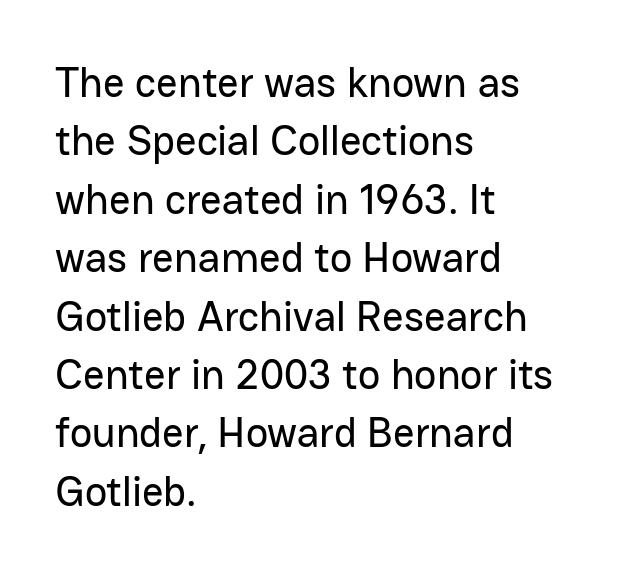
{"serif": "no", "italic": "no", "width": "normal", "stroke_contrast": "low", "x_height": "medium", "monospaced": "no", "underline": "no", "align": "left", "line_spacing": "normal", "line_spacing_ratio": 1.39, "letter_spacing": "normal", "letter_spacing_em": 0.0, "glyph_px": 42}
